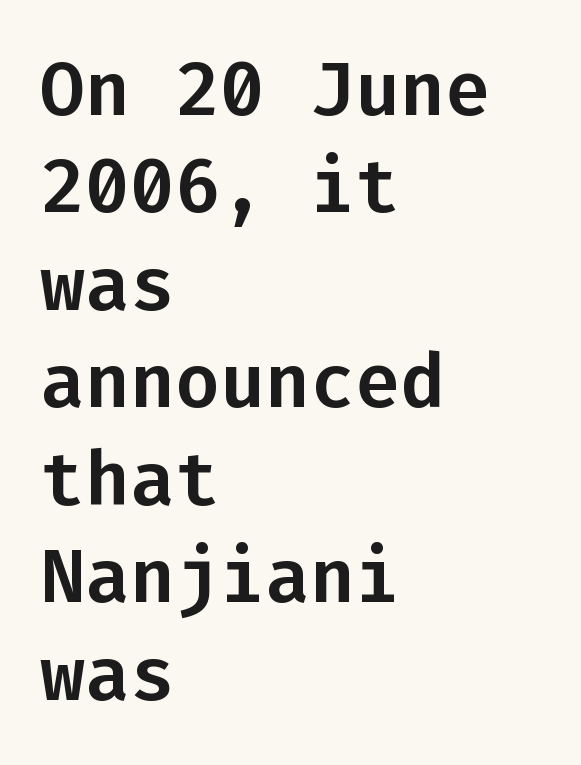
Q: Is the text italic (slanted)? A: No, it is upright.
Q: Is the typeface a serif or a sans-serif typeface? A: Sans-serif.
Q: Is the text underlined? A: No.
Q: How is the paragraph aligned? A: Left-aligned.
Q: Is the spacing between letters normal or unusually wide? A: Normal.
Q: Is the spacing between lines tight, normal or loose? A: Normal.
Q: Width (condensed, normal, or wide)? A: Normal.
Q: Stroke contrast? A: Low.
Q: x-height? A: Medium.
Q: Monospaced? A: Yes.
